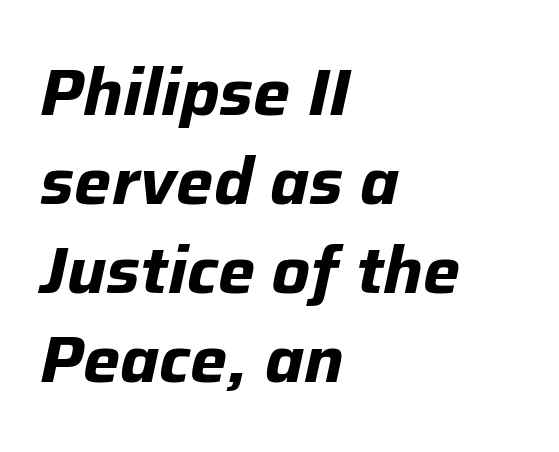
The image shows 66 px bold type, italic (leaning right); set left-aligned, normal line spacing (1.35x), normal letter spacing, not underlined; low stroke contrast and a medium x-height.
